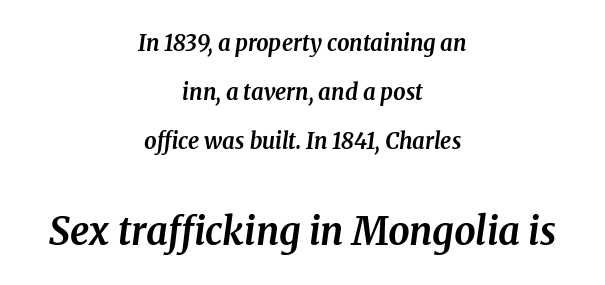
Q: Is the text bold? A: Yes.
Q: Is the text italic (slanted)? A: Yes, it leans right by about 8 degrees.
Q: Is the typeface a serif or a sans-serif typeface? A: Serif.
Q: Is the text underlined? A: No.
Q: How is the paragraph aligned? A: Centered.
Q: Is the spacing between letters normal or unusually wide? A: Normal.
Q: Is the spacing between lines tight, normal or loose? A: Loose.
Q: Which block of text is set in a larger size, the first (top) or the second (bottom)? A: The second (bottom) one.
Q: Width (condensed, normal, or wide)? A: Normal.
Q: Stroke contrast? A: Medium.
Q: x-height? A: Medium.
Q: Monospaced? A: No.
